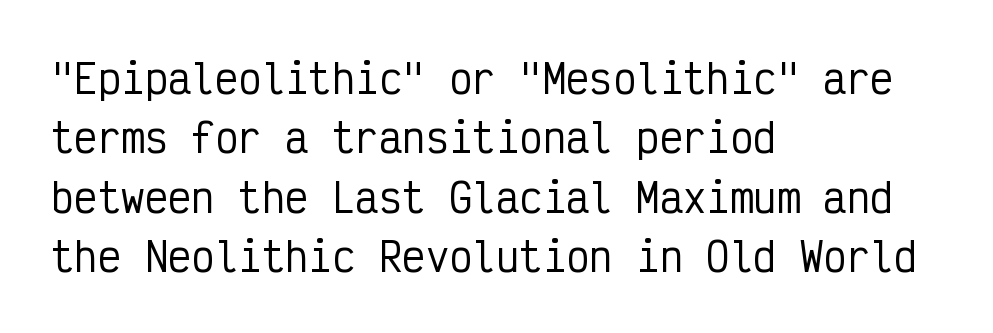
Q: Is the text italic (slanted)? A: No, it is upright.
Q: Is the typeface a serif or a sans-serif typeface? A: Sans-serif.
Q: Is the text underlined? A: No.
Q: How is the paragraph aligned? A: Left-aligned.
Q: Is the spacing between letters normal or unusually wide? A: Normal.
Q: Is the spacing between lines tight, normal or loose? A: Normal.
Q: Width (condensed, normal, or wide)? A: Condensed.
Q: Stroke contrast? A: Low.
Q: x-height? A: Medium.
Q: Monospaced? A: Yes.
